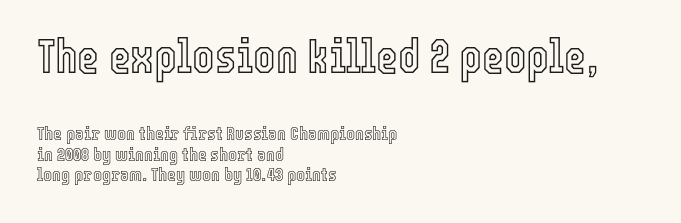
Q: Is the text italic (slanted)? A: No, it is upright.
Q: Is the text underlined? A: No.
Q: How is the paragraph aligned? A: Left-aligned.
Q: Is the spacing between letters normal or unusually wide? A: Normal.
Q: Is the spacing between lines tight, normal or loose? A: Tight.
Q: Which block of text is set in a larger size, the first (top) or the second (bottom)? A: The first (top) one.
Q: Width (condensed, normal, or wide)? A: Condensed.
Q: x-height? A: Medium.
Q: Monospaced? A: No.
